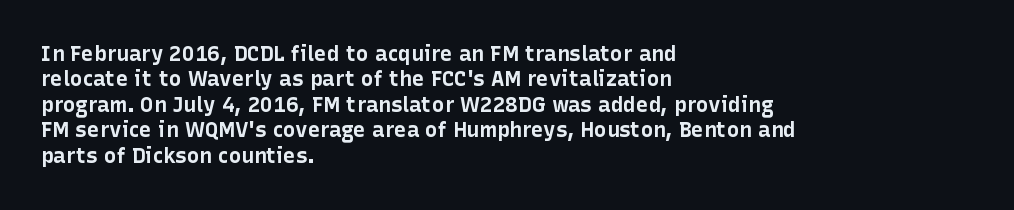
{"italic": "no", "bold": "yes", "underline": "no", "align": "left", "line_spacing_ratio": 1.21, "letter_spacing": "normal", "letter_spacing_em": 0.0, "glyph_px": 21}
